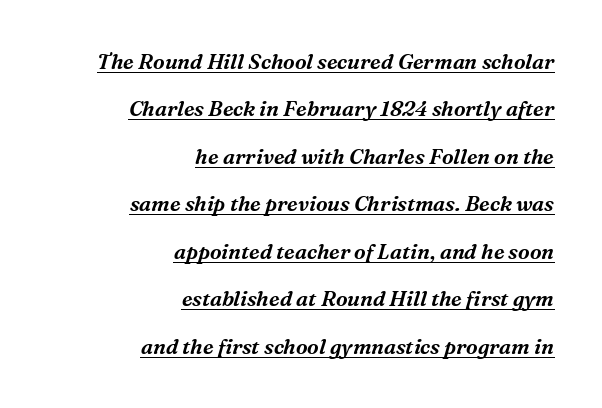
The rendering keeps characters at their native spacing. Somebody hit Ctrl+U on this one — the words are underlined. Observe the lean: these are italic letterforms. The text block is weighted toward the right margin, trailing off unevenly leftward. A typesetter would call this leading open, well beyond the default.
